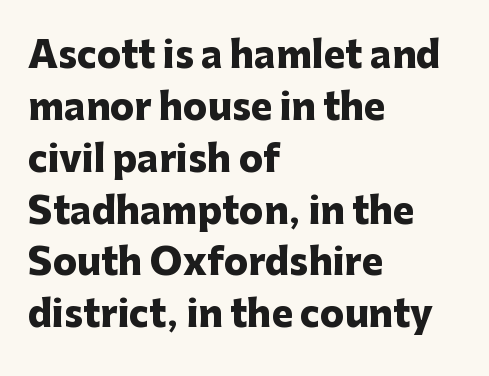
Compared with an ordinary text face, these strokes are far heavier — a full bold. Honestly, the row spacing looks completely unremarkable. Grotesque or geometric, the face here clearly has no serifs. Quick note: underline off. The face used here is rendered with its standard letterfit. Horizontally, the lines are justified to the leading edge only.
